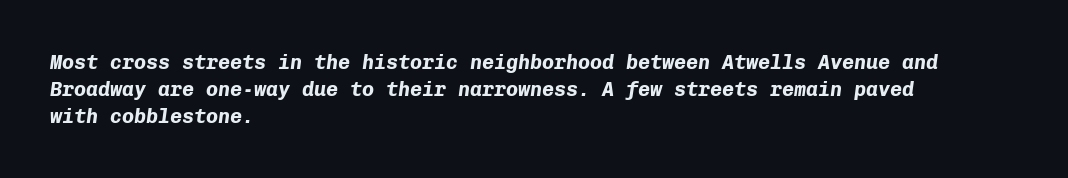
{"italic": "yes", "lean": "right", "slant_degrees": 8, "bold": "yes", "underline": "no", "align": "left", "line_spacing": "normal", "line_spacing_ratio": 1.35, "letter_spacing": "normal", "letter_spacing_em": 0.0, "glyph_px": 20}
